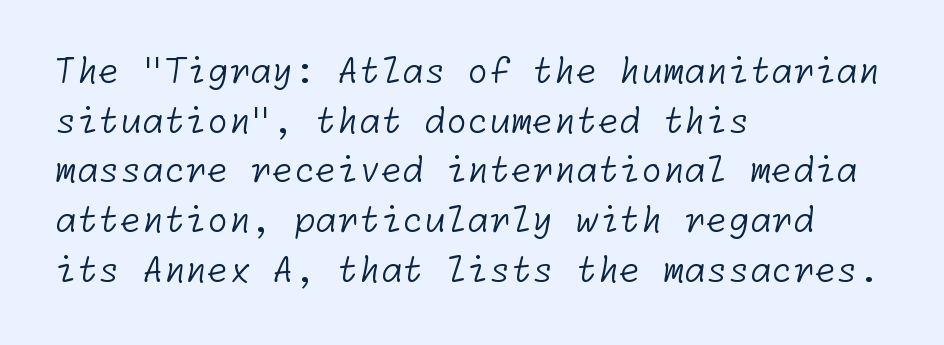
The image shows 35 px light sans-serif type; set left-aligned, normal line spacing (1.42x), normal letter spacing, not underlined; low stroke contrast and a medium x-height.
